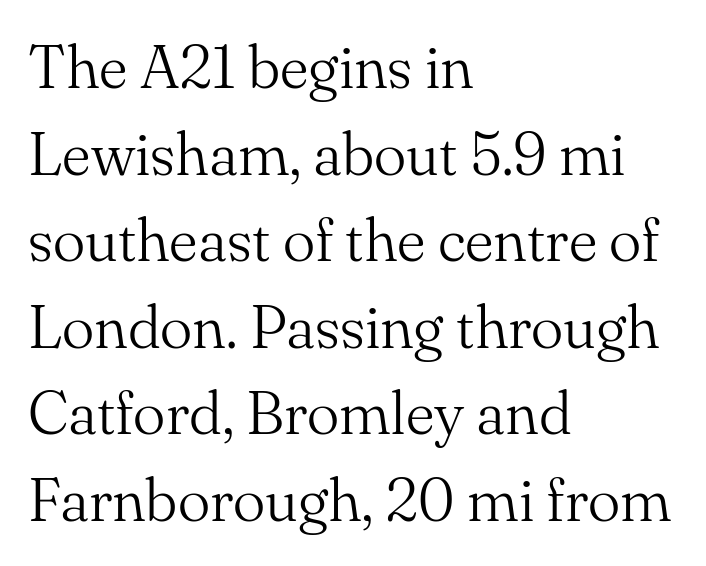
{"serif": "yes", "italic": "no", "bold": "no", "weight": "light", "width": "normal", "stroke_contrast": "medium", "x_height": "small", "monospaced": "no", "underline": "no", "align": "left", "line_spacing": "normal", "line_spacing_ratio": 1.42, "letter_spacing": "normal", "letter_spacing_em": 0.0, "glyph_px": 61}
